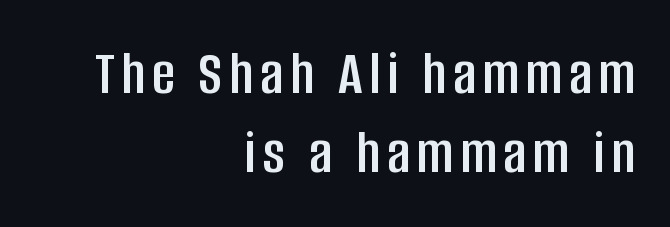
{"serif": "no", "italic": "no", "width": "condensed", "stroke_contrast": "low", "x_height": "large", "monospaced": "no", "underline": "no", "align": "right", "line_spacing_ratio": 1.23, "glyph_px": 64}
